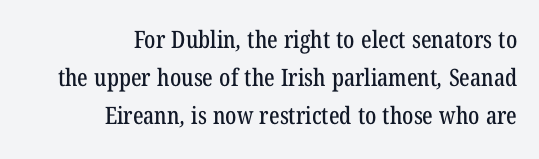
Type without underlining. Look at the tracking — it's just the regular setting, nothing added. The space between consecutive lines is moderate. Does the copy run flush right? Yes — the right margin is perfectly even.
